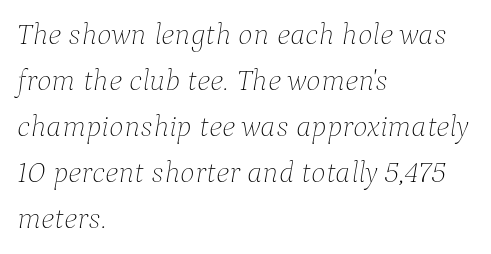
The image shows 31 px thin type, italic (leaning right); set left-aligned, normal line spacing (1.48x), normal letter spacing, not underlined; low stroke contrast and a medium x-height.
